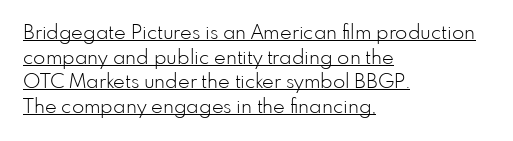
Q: Is the text bold? A: No.
Q: Is the text italic (slanted)? A: No, it is upright.
Q: Is the text underlined? A: Yes.
Q: How is the paragraph aligned? A: Left-aligned.
Q: Is the spacing between letters normal or unusually wide? A: Normal.
